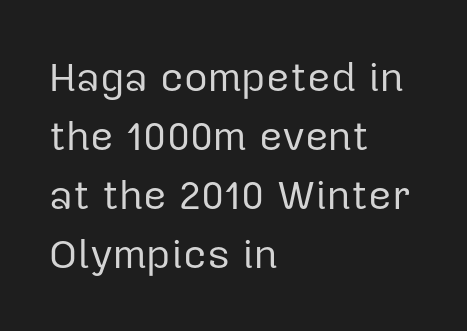
{"serif": "no", "italic": "no", "bold": "no", "weight": "regular", "width": "normal", "stroke_contrast": "low", "x_height": "medium", "monospaced": "no", "underline": "no", "align": "left", "line_spacing": "normal", "line_spacing_ratio": 1.44, "letter_spacing": "normal", "letter_spacing_em": 0.0, "glyph_px": 41}
